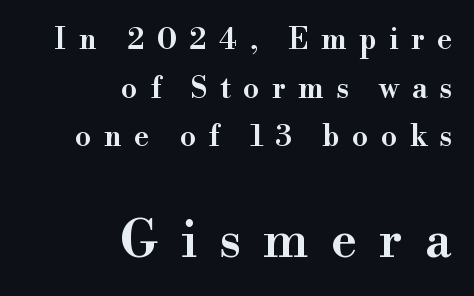
Stems and bowls a touch heavier than normal — semibold. Quick note: interline space is typical. The paragraph shown leans on its right margin. The horizontal fit of the characters is loose and conspicuously gappy.
